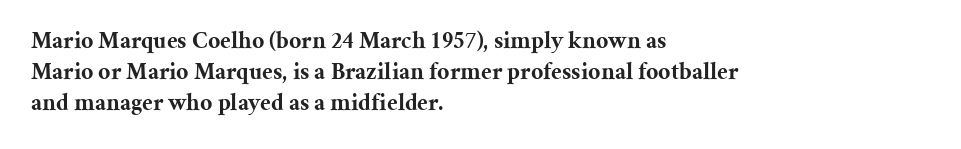
If you measured baseline to baseline, you'd find a middling distance. The specimen reads as upright at a glance. Glyph-to-glyph distance matches everyday printed text. Heavy, bold letterforms. Each row of text sits above clean, open space.
